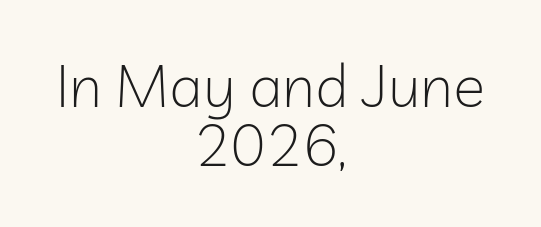
{"serif": "no", "italic": "no", "bold": "no", "weight": "light", "width": "normal", "stroke_contrast": "low", "x_height": "medium", "monospaced": "no", "underline": "no", "align": "center", "line_spacing": "tight", "line_spacing_ratio": 0.98, "letter_spacing": "normal", "letter_spacing_em": 0.0, "glyph_px": 60}
